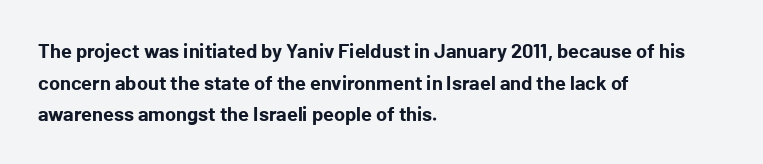
{"italic": "no", "bold": "yes", "underline": "no", "align": "left", "line_spacing": "normal", "line_spacing_ratio": 1.58, "letter_spacing": "normal", "letter_spacing_em": 0.0, "glyph_px": 20}
